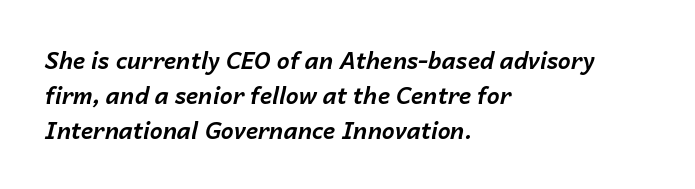
Q: Is the text bold? A: Yes.
Q: Is the text italic (slanted)? A: Yes, it leans right by about 14 degrees.
Q: Is the text underlined? A: No.
Q: How is the paragraph aligned? A: Left-aligned.
Q: Is the spacing between letters normal or unusually wide? A: Normal.
Q: Is the spacing between lines tight, normal or loose? A: Normal.
